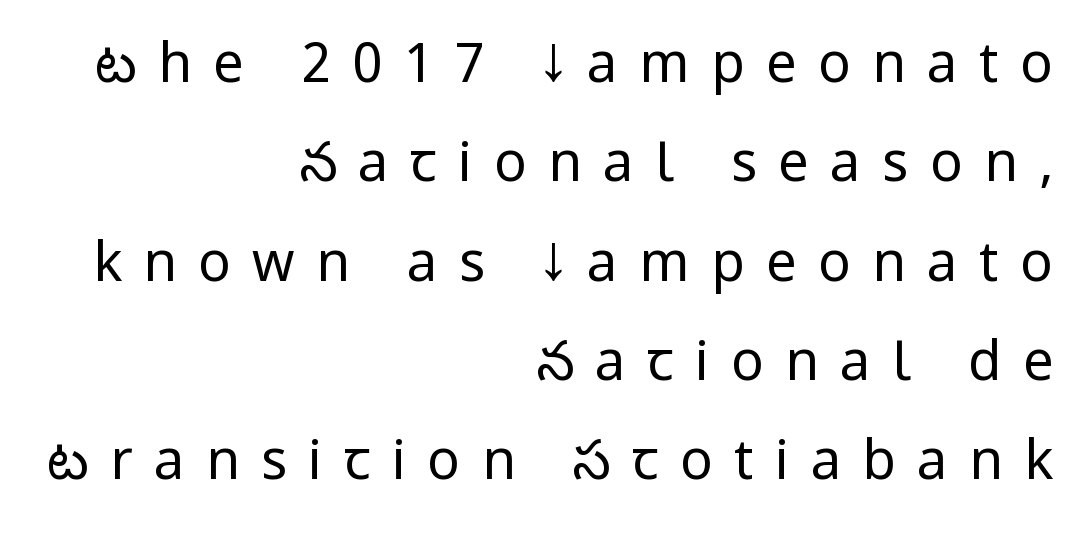
The image shows 54 px regular-weight, condensed sans-serif type, upright; set right-aligned, line spacing 1.84x, unusually wide letter spacing (+0.4 em), not underlined; low stroke contrast.
